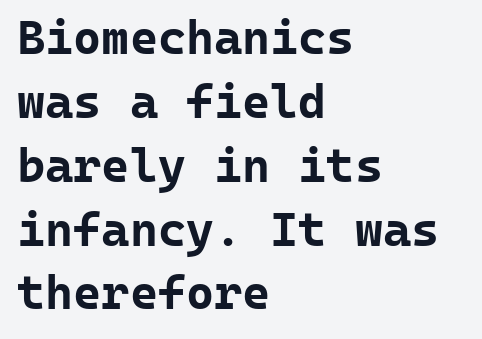
These lines stack with their left ends in a neat column. Quick note: interline space is typical. Fixed-width glyphs throughout — classic coding-font behaviour. Serif or sans? Sans — the stroke terminals are bare. The letters sit at their default tracking, neither squeezed nor spread.
